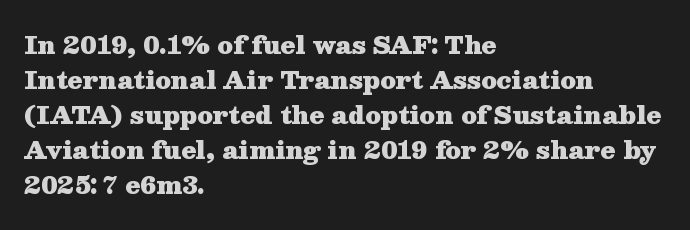
{"italic": "no", "bold": "yes", "underline": "no", "align": "left", "line_spacing": "normal", "line_spacing_ratio": 1.46, "letter_spacing": "normal", "letter_spacing_em": 0.0, "glyph_px": 24}
